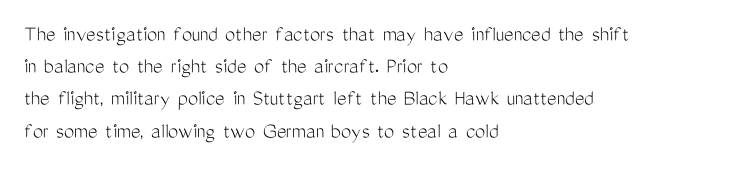
Regarding leading, the lines here are spaced in the standard way. The setting favours the left margin, as ordinary paragraphs usually do. The typeface has the unassuming heft of standard copy or less. The tracking reads as untouched default to a designer's eye. Type without underlining. Vertical strokes here are truly vertical.
